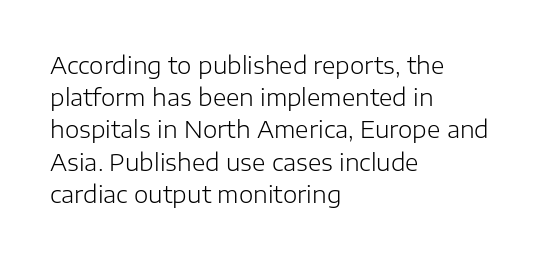
Q: Is the text bold? A: No.
Q: Is the text italic (slanted)? A: No, it is upright.
Q: Is the text underlined? A: No.
Q: How is the paragraph aligned? A: Left-aligned.
Q: Is the spacing between letters normal or unusually wide? A: Normal.
Q: Is the spacing between lines tight, normal or loose? A: Normal.
